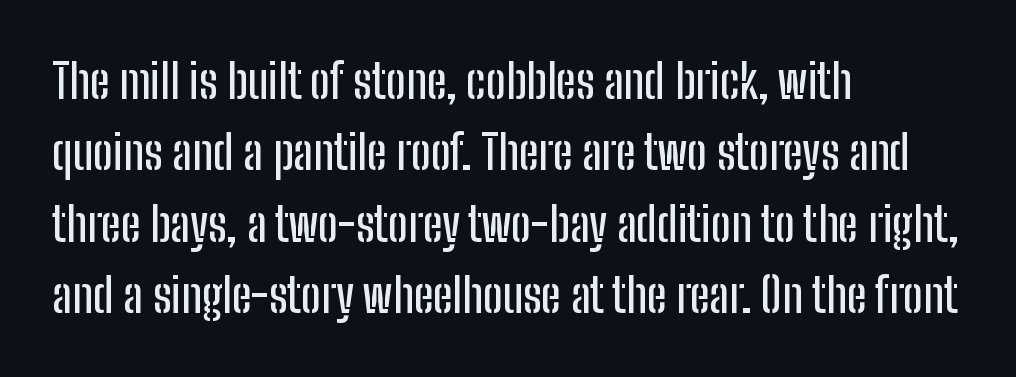
Q: Is the text italic (slanted)? A: No, it is upright.
Q: Is the typeface a serif or a sans-serif typeface? A: Sans-serif.
Q: Is the text underlined? A: No.
Q: How is the paragraph aligned? A: Left-aligned.
Q: Is the spacing between letters normal or unusually wide? A: Normal.
Q: Is the spacing between lines tight, normal or loose? A: Normal.
Q: Width (condensed, normal, or wide)? A: Condensed.
Q: Stroke contrast? A: Low.
Q: x-height? A: Medium.
Q: Monospaced? A: No.
